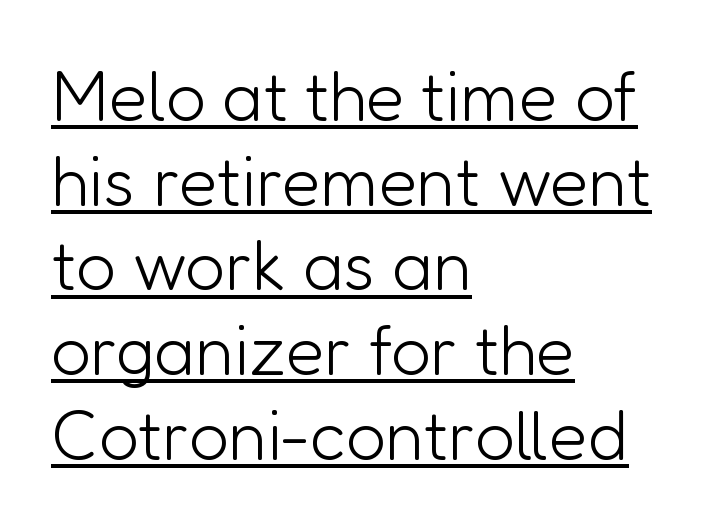
{"serif": "no", "italic": "no", "bold": "no", "weight": "light", "width": "normal", "stroke_contrast": "low", "x_height": "medium", "monospaced": "no", "underline": "yes", "align": "left", "line_spacing_ratio": 1.21, "letter_spacing": "normal", "letter_spacing_em": 0.0, "glyph_px": 70}
